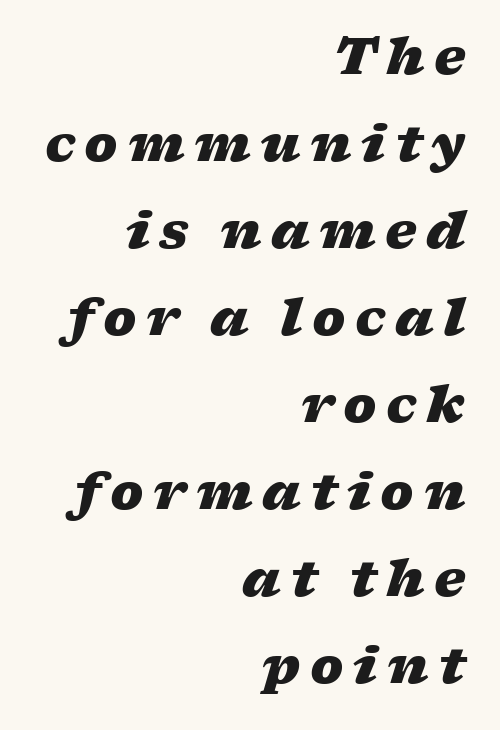
{"italic": "yes", "lean": "right", "slant_degrees": 17, "bold": "yes", "weight": "heavy", "width": "wide", "stroke_contrast": "low", "x_height": "medium", "monospaced": "no", "underline": "no", "align": "right", "line_spacing_ratio": 1.74, "glyph_px": 50}
